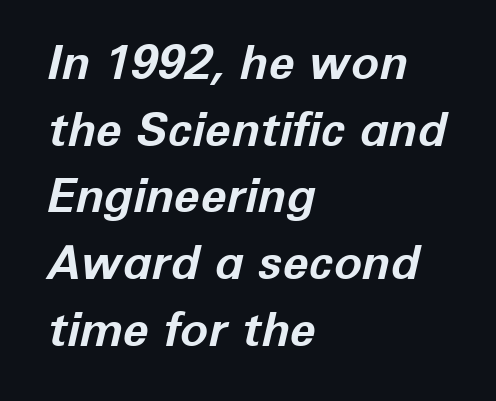
What weight is shown? A full bold with thick strokes. The passage shown is typed in a proportional face where columns would drift. Regarding leading, the lines here are spaced in the standard way. Compared with ordinary roman type, these characters are visibly tilted.
